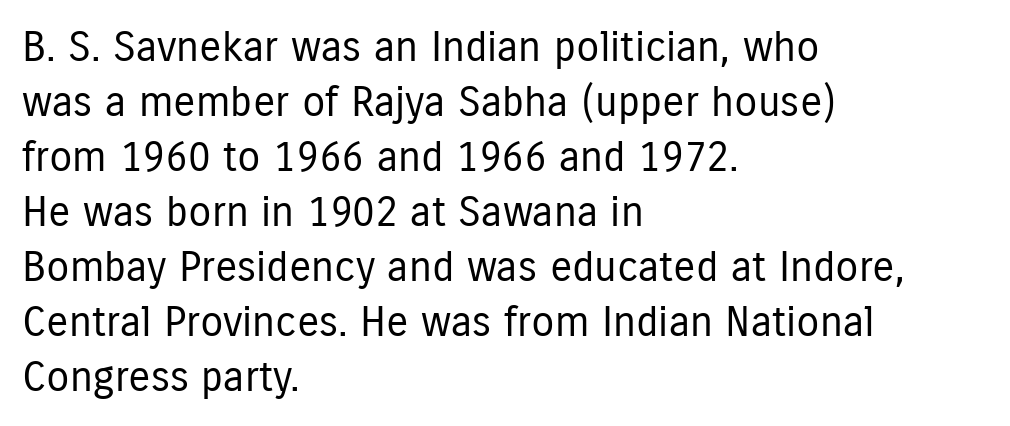
The image shows 42 px regular-weight, condensed sans-serif type, upright; set left-aligned, normal line spacing (1.31x), normal letter spacing, not underlined; low stroke contrast and a medium x-height.
